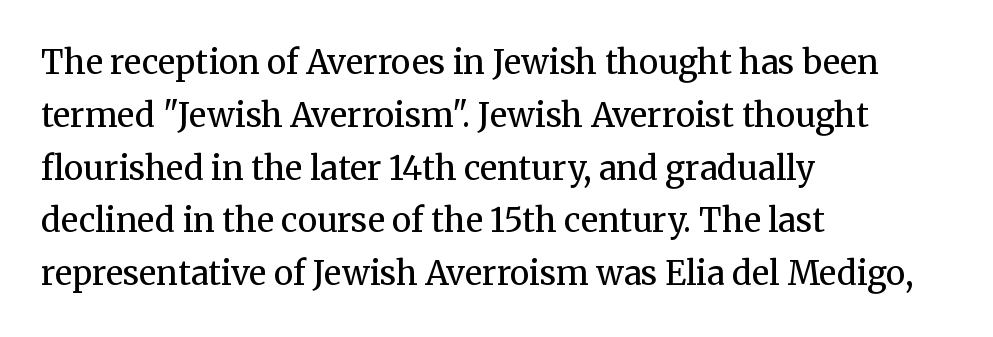
The image shows 33 px regular-weight serif type, upright; set left-aligned, normal line spacing (1.6x), normal letter spacing, not underlined; medium stroke contrast and a medium x-height.
